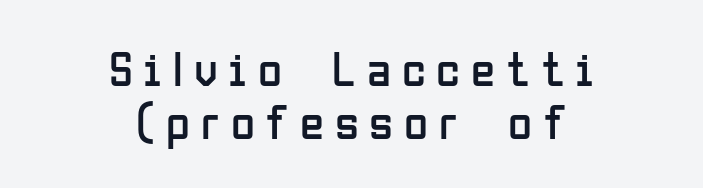
{"serif": "no", "italic": "no", "bold": "no", "weight": "regular", "width": "condensed", "stroke_contrast": "low", "x_height": "medium", "monospaced": "no", "underline": "no", "align": "center", "line_spacing": "tight", "line_spacing_ratio": 1.09, "letter_spacing": "wide", "letter_spacing_em": 0.22, "glyph_px": 49}
